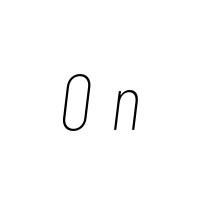
A clean baseline with only descenders dipping below it. The specimen reads as italic at a glance. Stem width sits at or under what a default text font uses. The letterforms stand isolated, each surrounded by extra space. Here the designer chose a conventional face with non-uniform glyph widths.
